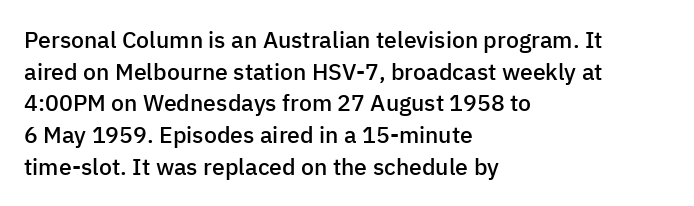
The image shows 23 px text type, upright; set left-aligned, normal line spacing (1.38x), normal letter spacing, not underlined.
